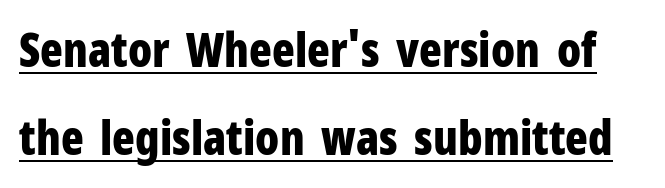
{"serif": "no", "italic": "no", "bold": "yes", "weight": "bold", "width": "condensed", "stroke_contrast": "low", "x_height": "medium", "monospaced": "no", "underline": "yes", "line_spacing_ratio": 1.87, "letter_spacing": "normal", "letter_spacing_em": 0.0, "glyph_px": 47}
